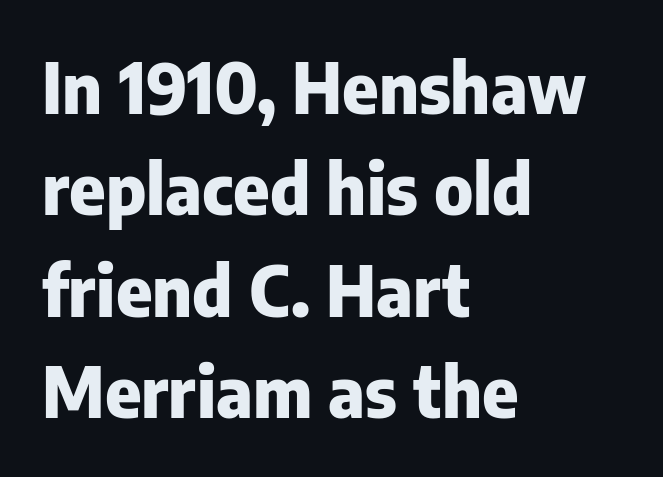
Compared with a centered layout, this one pins lines to the left instead. Letters rest on an invisible, unmarked baseline. The lines sit at an ordinary, default distance from one another. Emphasis by weight is at full strength: bold. Stroke terminals: plain, sans-serif.
